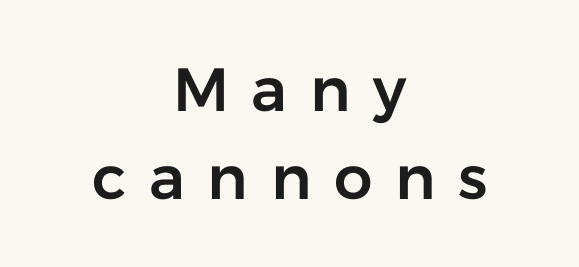
Horizontal alignment here is central, giving a formal, balanced look. The space directly below the letters is spotless. Normally led — the rows are evenly, conventionally spaced. Unlike italic type, these characters show no tilt at all. These lines have a slow, spaced-out rhythm from letter to letter.
